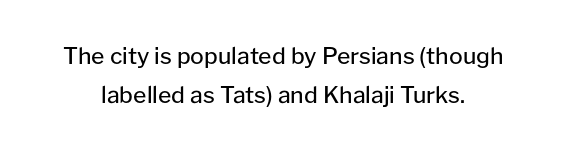
Q: Is the text bold? A: No.
Q: Is the text italic (slanted)? A: No, it is upright.
Q: Is the text underlined? A: No.
Q: Is the spacing between letters normal or unusually wide? A: Normal.
